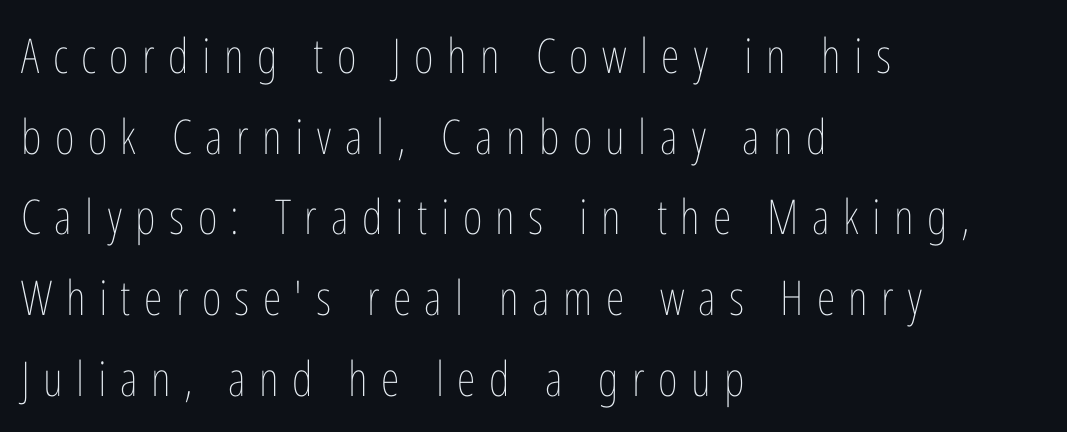
Underlining? Definitely not there. The strokes carry an ordinary text weight at most. Caption: expanded tracking, letters set apart. Line beginnings align vertically; line endings do not. The letters stand upright; this is a roman face.
